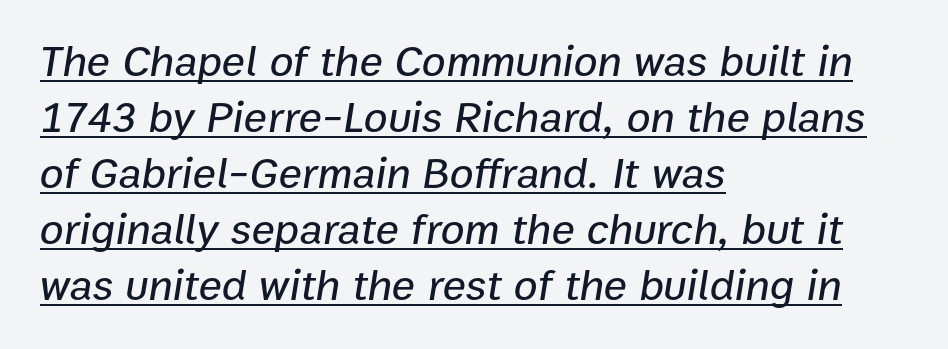
Q: Is the text italic (slanted)? A: Yes, it leans right by about 9 degrees.
Q: Is the text underlined? A: Yes.
Q: How is the paragraph aligned? A: Left-aligned.
Q: Is the spacing between letters normal or unusually wide? A: Normal.
Q: Is the spacing between lines tight, normal or loose? A: Normal.
Q: Width (condensed, normal, or wide)? A: Normal.
Q: Stroke contrast? A: Low.
Q: x-height? A: Medium.
Q: Monospaced? A: No.
